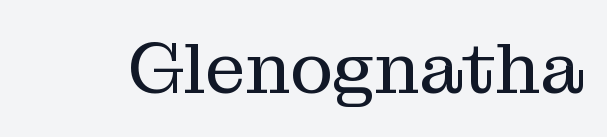
Tracking here is standard; glyphs follow each other at the usual distance. Designer's note — italics off, roman on. Check under the words: just untouched page. No letter is thick-stroked: the sample isn't bold.
